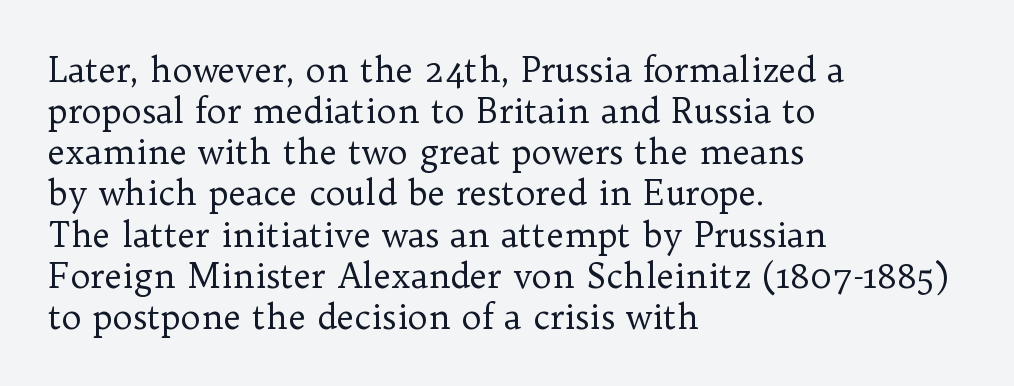
Q: Is the text bold? A: No.
Q: Is the text italic (slanted)? A: No, it is upright.
Q: Is the typeface a serif or a sans-serif typeface? A: Serif.
Q: Is the text underlined? A: No.
Q: How is the paragraph aligned? A: Left-aligned.
Q: Is the spacing between letters normal or unusually wide? A: Normal.
Q: Width (condensed, normal, or wide)? A: Normal.
Q: Stroke contrast? A: Low.
Q: x-height? A: Medium.
Q: Monospaced? A: No.
